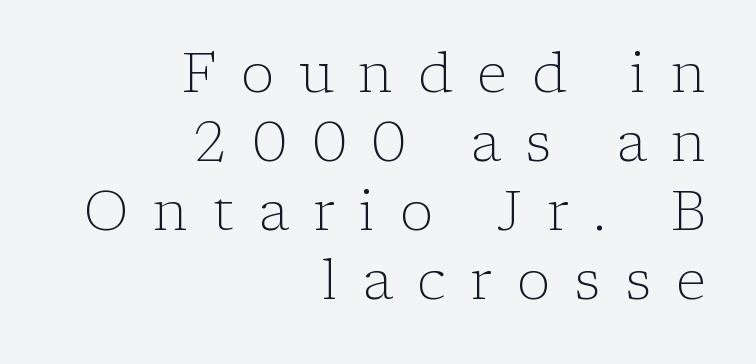
The image shows 56 px light serif type, upright; set right-aligned, line spacing 1.23x, unusually wide letter spacing (+0.44 em), not underlined; low stroke contrast and a medium x-height.
